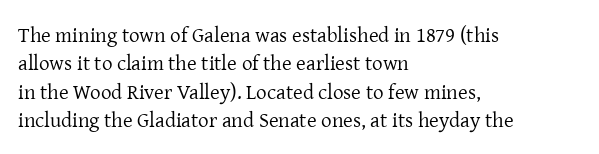
The image shows 21 px text type, upright; set left-aligned, normal line spacing (1.35x), normal letter spacing, not underlined.
